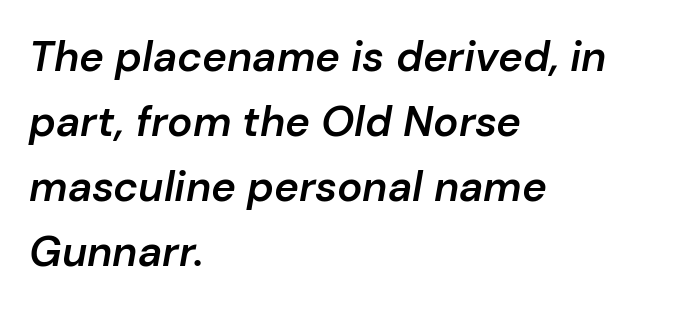
The image shows 42 px semibold type, italic (leaning right); set left-aligned, normal line spacing (1.55x), normal letter spacing, not underlined; low stroke contrast and a medium x-height.
